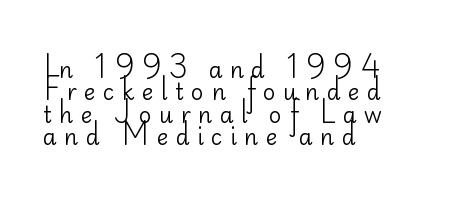
{"italic": "no", "bold": "no", "underline": "no", "align": "left", "line_spacing": "tight", "line_spacing_ratio": 1.02, "letter_spacing": "wide", "letter_spacing_em": 0.34, "glyph_px": 22}
